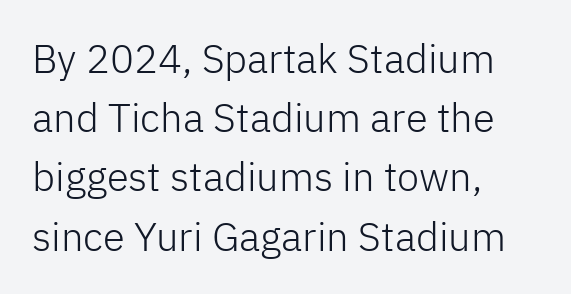
Q: Is the text bold? A: No.
Q: Is the text italic (slanted)? A: No, it is upright.
Q: Is the typeface a serif or a sans-serif typeface? A: Sans-serif.
Q: Is the text underlined? A: No.
Q: How is the paragraph aligned? A: Left-aligned.
Q: Is the spacing between letters normal or unusually wide? A: Normal.
Q: Is the spacing between lines tight, normal or loose? A: Normal.
Q: Width (condensed, normal, or wide)? A: Normal.
Q: Stroke contrast? A: Low.
Q: x-height? A: Medium.
Q: Monospaced? A: No.
